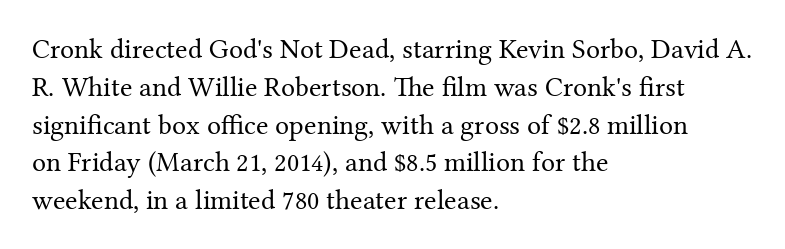
Q: Is the text bold? A: No.
Q: Is the text italic (slanted)? A: No, it is upright.
Q: Is the typeface a serif or a sans-serif typeface? A: Serif.
Q: Is the text underlined? A: No.
Q: How is the paragraph aligned? A: Left-aligned.
Q: Is the spacing between letters normal or unusually wide? A: Normal.
Q: Is the spacing between lines tight, normal or loose? A: Normal.
Q: Width (condensed, normal, or wide)? A: Normal.
Q: Stroke contrast? A: Medium.
Q: x-height? A: Medium.
Q: Monospaced? A: No.
